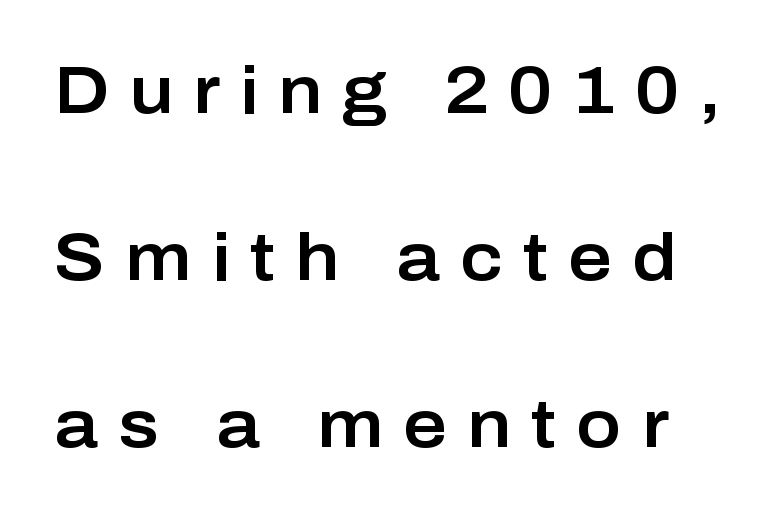
{"serif": "no", "italic": "no", "width": "normal", "stroke_contrast": "low", "x_height": "medium", "monospaced": "no", "underline": "no", "line_spacing": "loose", "line_spacing_ratio": 2.49, "letter_spacing": "wide", "letter_spacing_em": 0.3, "glyph_px": 67}
